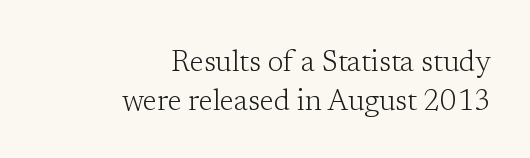
This rendering employs a face with finishing strokes, i.e., a serif. Varying glyph widths throughout — classic text-font behaviour. The type is set solid horizontally, with unmodified tracking. Upright lettering throughout. The rows are spaced the way most documents space them. The strokes are not fattened; the text isn't bold.
